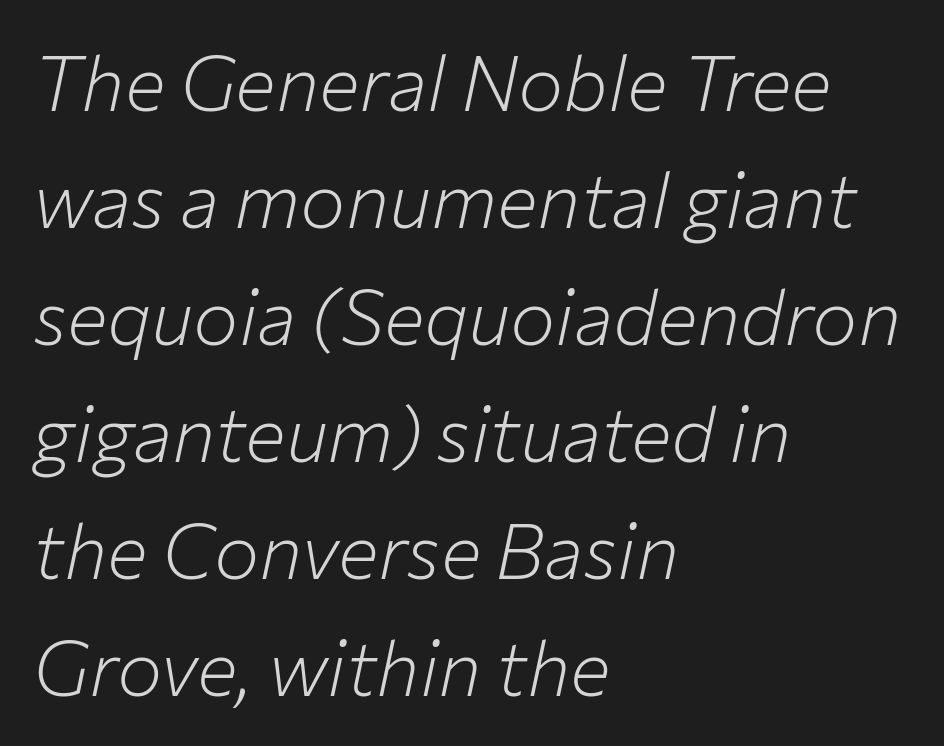
Q: Is the text bold? A: No.
Q: Is the text italic (slanted)? A: Yes, it leans right by about 12 degrees.
Q: Is the text underlined? A: No.
Q: How is the paragraph aligned? A: Left-aligned.
Q: Is the spacing between letters normal or unusually wide? A: Normal.
Q: Is the spacing between lines tight, normal or loose? A: Normal.
Q: Width (condensed, normal, or wide)? A: Normal.
Q: Stroke contrast? A: Low.
Q: x-height? A: Medium.
Q: Monospaced? A: No.
